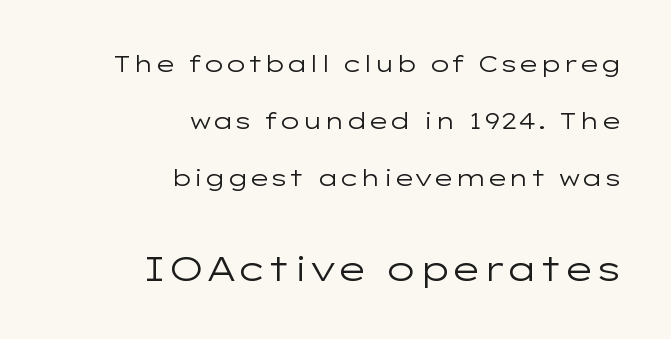
Stroke terminals: plain, sans-serif. Check the space under the baseline: it is left empty. Does the lettering tilt? It doesn't — this is upright. Weight: in the light-to-regular range. Compare the two chunks: the lower has the greater cap height.
